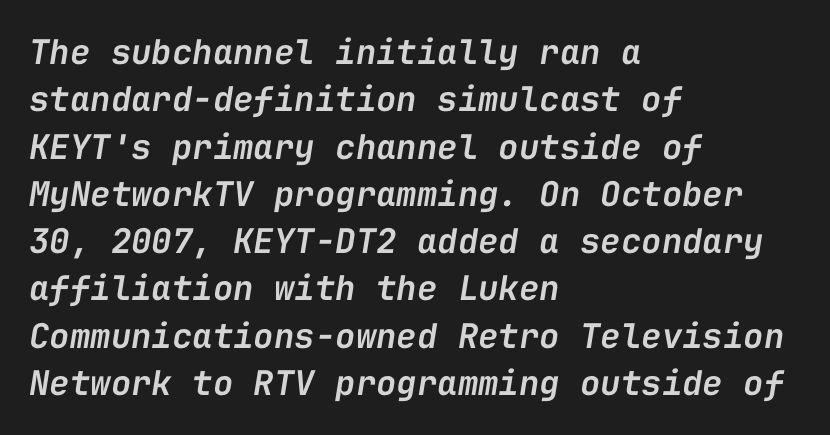
An italicized treatment has been applied to the whole sample. Tracking here is standard; glyphs follow each other at the usual distance. Every character here occupies the same horizontal width, giving the sample a typewriter-like rhythm. A normal amount of white space separates one row of letters from the next. Does the weight exceed regular? Yes, but only to semibold. Casual observation: everything's shoved over to the left.
